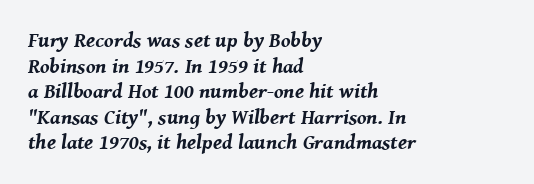
The image shows 21 px bold type, italic (leaning right); set left-aligned, line spacing 1.22x, normal letter spacing, not underlined.
